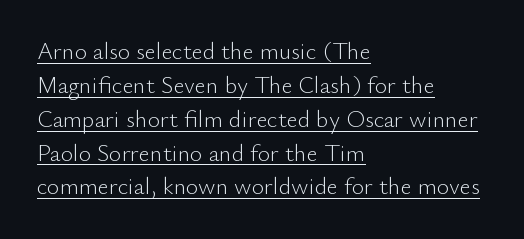
Q: Is the text bold? A: No.
Q: Is the text italic (slanted)? A: No, it is upright.
Q: Is the text underlined? A: Yes.
Q: How is the paragraph aligned? A: Left-aligned.
Q: Is the spacing between letters normal or unusually wide? A: Normal.
Q: Is the spacing between lines tight, normal or loose? A: Normal.
